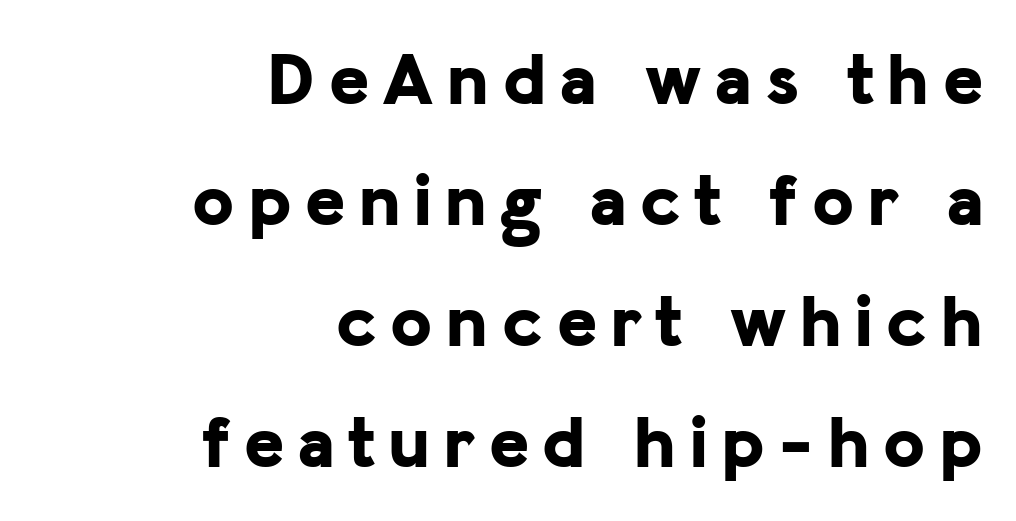
{"serif": "no", "italic": "no", "bold": "yes", "weight": "bold", "width": "normal", "stroke_contrast": "low", "x_height": "medium", "monospaced": "no", "underline": "no", "align": "right", "line_spacing": "normal", "line_spacing_ratio": 1.59, "glyph_px": 76}
